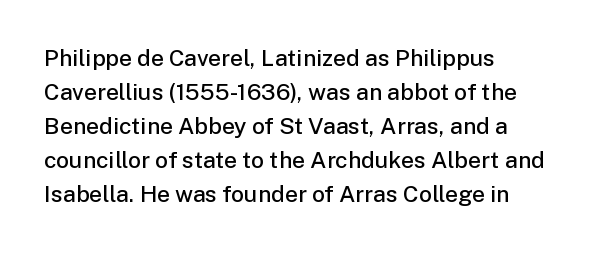
{"italic": "no", "bold": "semi", "underline": "no", "align": "left", "line_spacing": "normal", "line_spacing_ratio": 1.48, "letter_spacing": "normal", "letter_spacing_em": 0.0, "glyph_px": 23}
